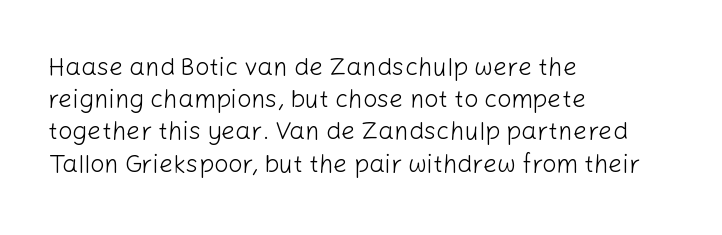
These lines keep a tight, regular rhythm from letter to letter. This sample is left-justified, so line endings fall wherever the words run out. The space between consecutive lines is moderate. Do the letters lean? They stand straight. The passage shown is not underscored anywhere. Stems and bowls with no extra thickness — not bold.
